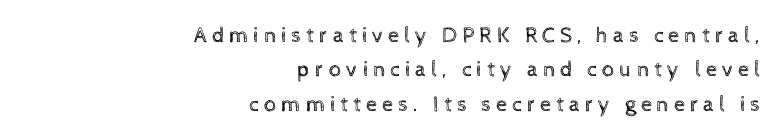
This is roman type, the default non-slanted kind. Regular leading. Stroke thickness stays within the range of a standard reading face or lighter. How are the letters spaced? Widely, with obvious added tracking. Does the copy run flush right? Yes — the right margin is perfectly even. Anything drawn beneath the words? Only blank space.
